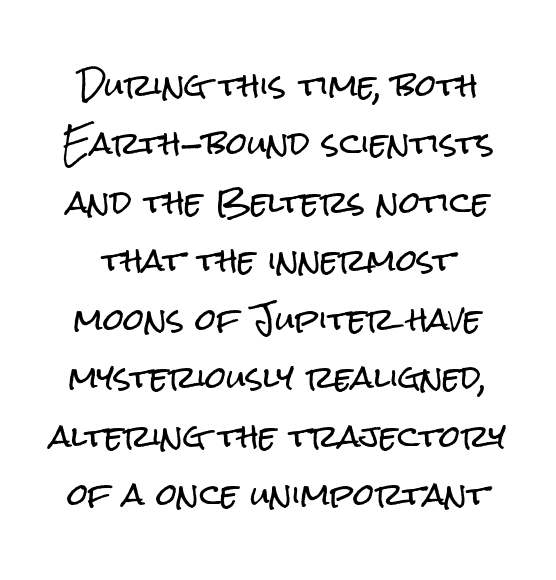
The image shows 30 px condensed sans-serif type, upright; set loose line spacing (1.95x), normal letter spacing, not underlined; low stroke contrast and a medium x-height.
